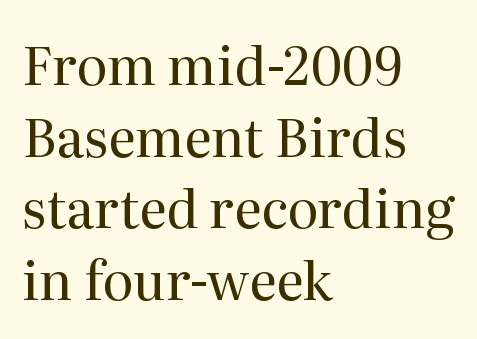
The characters are drawn with everyday or finer stroke widths. The rendering uses natural spacing where letterforms have individual widths. Interline gaps are of average width in this sample. Horizontal alignment here is leftward, the default for most running prose.
